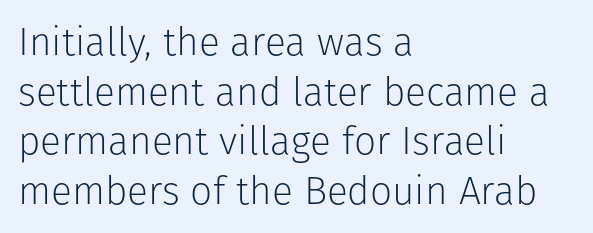
The image shows 39 px light sans-serif type, upright; set left-aligned, normal line spacing (1.27x), normal letter spacing, not underlined; low stroke contrast and a medium x-height.
